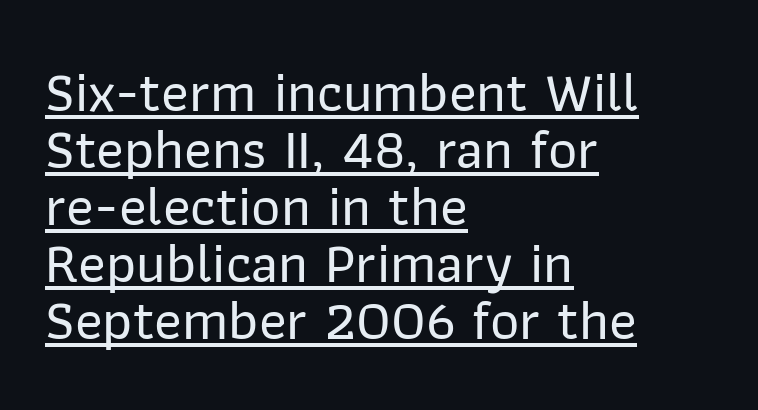
Q: Is the text italic (slanted)? A: No, it is upright.
Q: Is the typeface a serif or a sans-serif typeface? A: Sans-serif.
Q: Is the text underlined? A: Yes.
Q: How is the paragraph aligned? A: Left-aligned.
Q: Is the spacing between letters normal or unusually wide? A: Normal.
Q: Is the spacing between lines tight, normal or loose? A: Tight.
Q: Width (condensed, normal, or wide)? A: Normal.
Q: Stroke contrast? A: Low.
Q: x-height? A: Medium.
Q: Monospaced? A: No.
